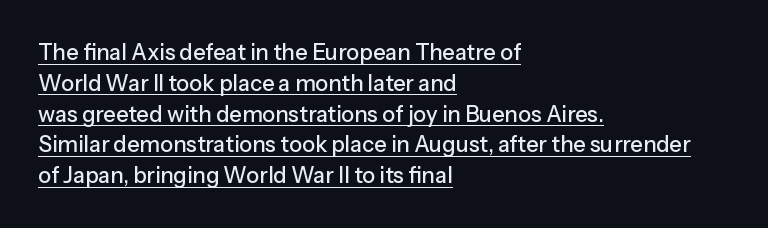
Q: Is the text italic (slanted)? A: No, it is upright.
Q: Is the text underlined? A: Yes.
Q: How is the paragraph aligned? A: Left-aligned.
Q: Is the spacing between letters normal or unusually wide? A: Normal.
Q: Is the spacing between lines tight, normal or loose? A: Normal.
